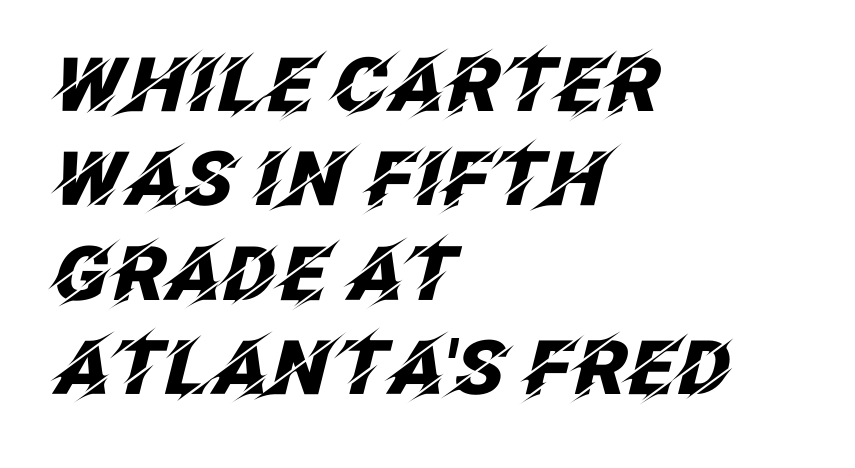
{"italic": "yes", "lean": "right", "slant_degrees": 12, "bold": "yes", "weight": "heavy", "width": "normal", "stroke_contrast": "low", "x_height": "large", "monospaced": "no", "underline": "no", "align": "left", "line_spacing": "normal", "line_spacing_ratio": 1.26, "letter_spacing": "normal", "letter_spacing_em": 0.0, "glyph_px": 75}
